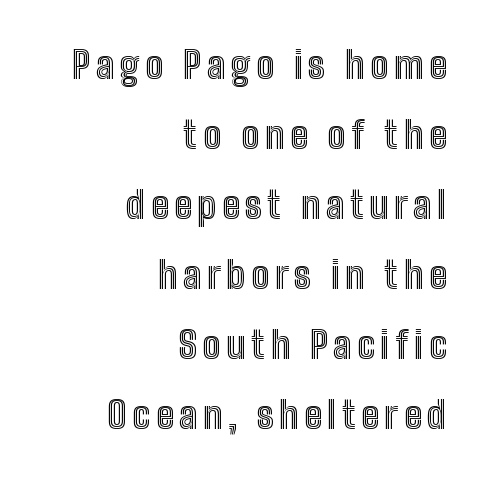
Q: Is the text italic (slanted)? A: No, it is upright.
Q: Is the text underlined? A: No.
Q: How is the paragraph aligned? A: Right-aligned.
Q: Width (condensed, normal, or wide)? A: Condensed.
Q: x-height? A: Medium.
Q: Monospaced? A: No.
